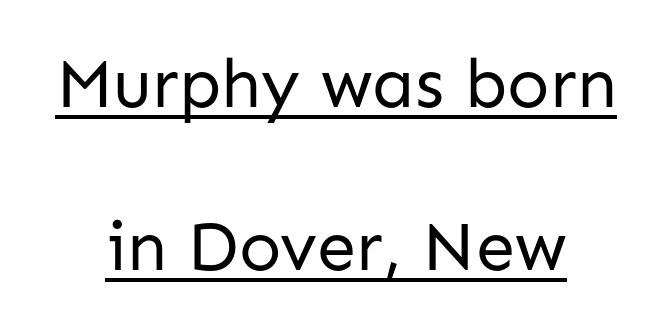
Q: Is the text bold? A: No.
Q: Is the text italic (slanted)? A: No, it is upright.
Q: Is the typeface a serif or a sans-serif typeface? A: Sans-serif.
Q: Is the text underlined? A: Yes.
Q: How is the paragraph aligned? A: Centered.
Q: Is the spacing between letters normal or unusually wide? A: Normal.
Q: Is the spacing between lines tight, normal or loose? A: Loose.
Q: Width (condensed, normal, or wide)? A: Normal.
Q: Stroke contrast? A: Low.
Q: x-height? A: Medium.
Q: Monospaced? A: No.
